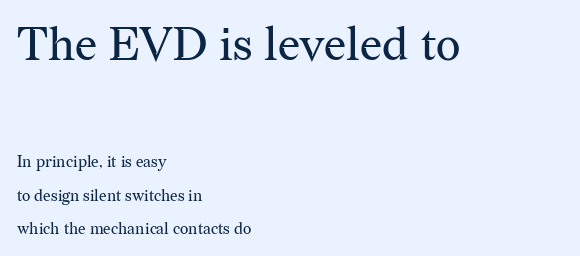
Q: Is the text bold? A: No.
Q: Is the text italic (slanted)? A: No, it is upright.
Q: Is the typeface a serif or a sans-serif typeface? A: Serif.
Q: Is the text underlined? A: No.
Q: How is the paragraph aligned? A: Left-aligned.
Q: Is the spacing between letters normal or unusually wide? A: Normal.
Q: Is the spacing between lines tight, normal or loose? A: Loose.
Q: Which block of text is set in a larger size, the first (top) or the second (bottom)? A: The first (top) one.
Q: Width (condensed, normal, or wide)? A: Normal.
Q: Stroke contrast? A: Medium.
Q: x-height? A: Medium.
Q: Monospaced? A: No.
